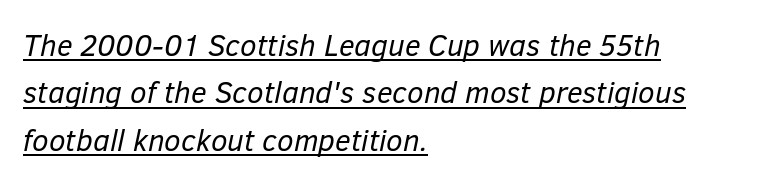
The image shows 30 px regular-weight type, italic (leaning right); set left-aligned, normal line spacing (1.58x), normal letter spacing, underlined; low stroke contrast and a medium x-height.
